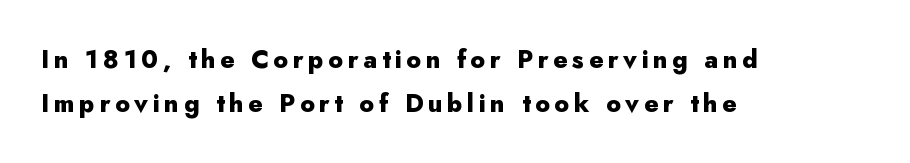
The image shows 25 px bold type, upright; set left-aligned, line spacing 1.75x, not underlined.
